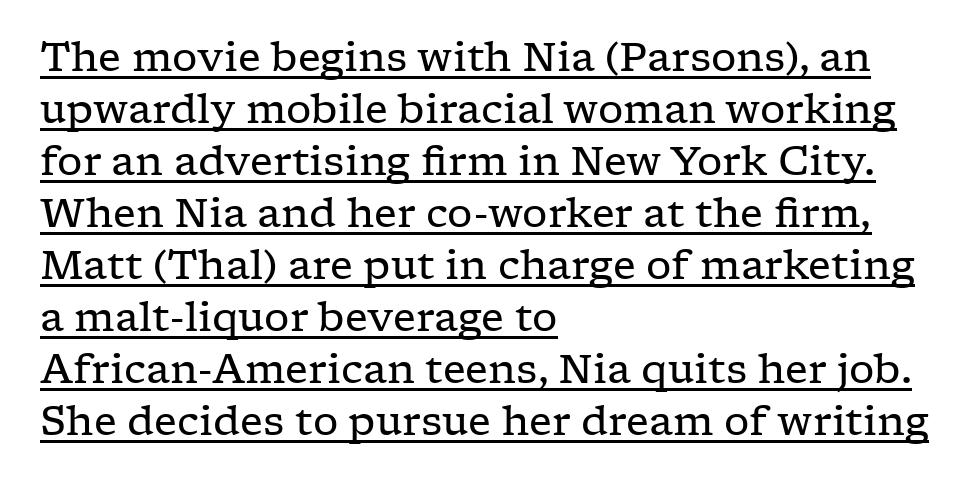
Q: Is the text bold? A: No.
Q: Is the text italic (slanted)? A: No, it is upright.
Q: Is the typeface a serif or a sans-serif typeface? A: Serif.
Q: Is the text underlined? A: Yes.
Q: How is the paragraph aligned? A: Left-aligned.
Q: Is the spacing between letters normal or unusually wide? A: Normal.
Q: Is the spacing between lines tight, normal or loose? A: Normal.
Q: Width (condensed, normal, or wide)? A: Wide.
Q: Stroke contrast? A: Low.
Q: x-height? A: Medium.
Q: Monospaced? A: No.
